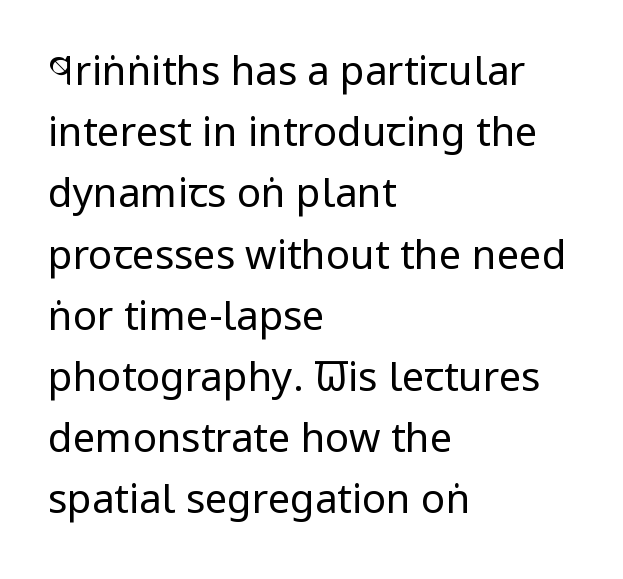
Q: Is the text bold? A: No.
Q: Is the text italic (slanted)? A: No, it is upright.
Q: Is the typeface a serif or a sans-serif typeface? A: Sans-serif.
Q: Is the text underlined? A: No.
Q: How is the paragraph aligned? A: Left-aligned.
Q: Is the spacing between letters normal or unusually wide? A: Normal.
Q: Is the spacing between lines tight, normal or loose? A: Normal.
Q: Width (condensed, normal, or wide)? A: Condensed.
Q: Stroke contrast? A: Low.
Q: x-height? A: Large.
Q: Monospaced? A: No.
